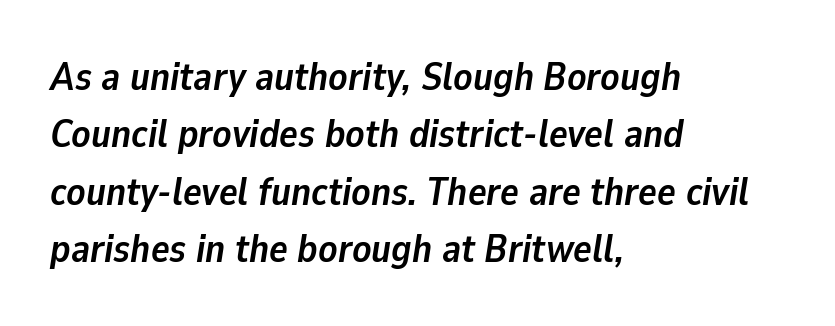
{"italic": "yes", "lean": "right", "slant_degrees": 9, "bold": "yes", "weight": "semibold", "width": "normal", "stroke_contrast": "low", "x_height": "medium", "monospaced": "no", "underline": "no", "align": "left", "line_spacing": "normal", "line_spacing_ratio": 1.47, "letter_spacing": "normal", "letter_spacing_em": 0.0, "glyph_px": 39}
